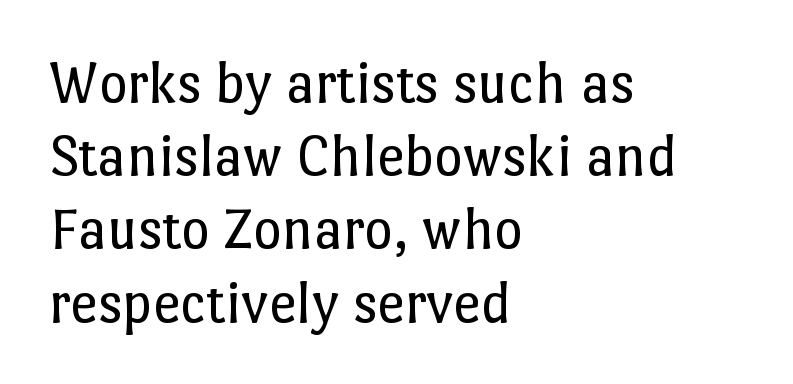
Q: Is the text bold? A: No.
Q: Is the text italic (slanted)? A: No, it is upright.
Q: Is the text underlined? A: No.
Q: How is the paragraph aligned? A: Left-aligned.
Q: Is the spacing between letters normal or unusually wide? A: Normal.
Q: Width (condensed, normal, or wide)? A: Normal.
Q: Stroke contrast? A: Low.
Q: x-height? A: Medium.
Q: Monospaced? A: No.
